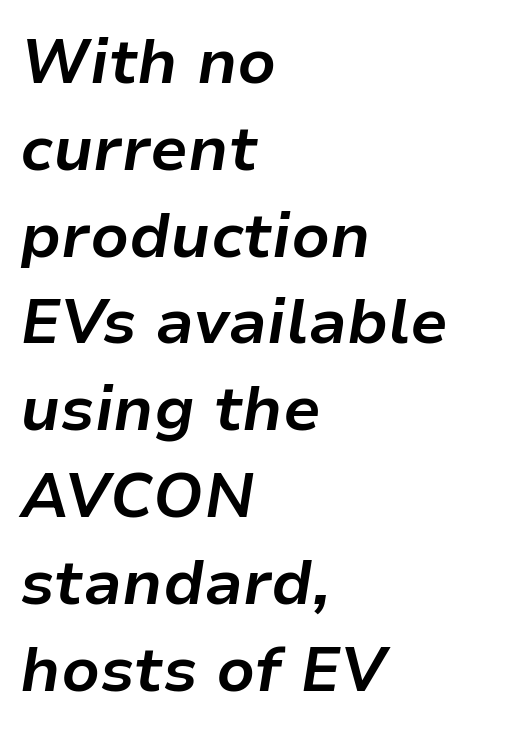
Q: Is the text bold? A: Yes.
Q: Is the text italic (slanted)? A: Yes, it leans right by about 9 degrees.
Q: Is the text underlined? A: No.
Q: How is the paragraph aligned? A: Left-aligned.
Q: Is the spacing between letters normal or unusually wide? A: Normal.
Q: Is the spacing between lines tight, normal or loose? A: Normal.
Q: Width (condensed, normal, or wide)? A: Normal.
Q: Stroke contrast? A: Low.
Q: x-height? A: Medium.
Q: Monospaced? A: No.
